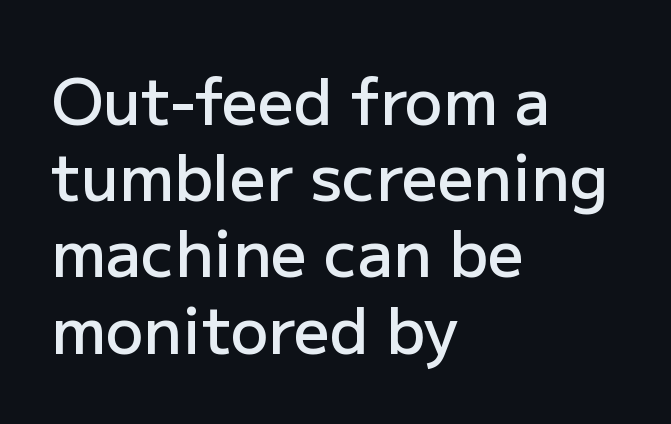
{"serif": "no", "italic": "no", "bold": "semi", "weight": "semibold", "width": "normal", "stroke_contrast": "low", "x_height": "medium", "monospaced": "no", "underline": "no", "align": "left", "line_spacing_ratio": 1.21, "letter_spacing": "normal", "letter_spacing_em": 0.0, "glyph_px": 63}
